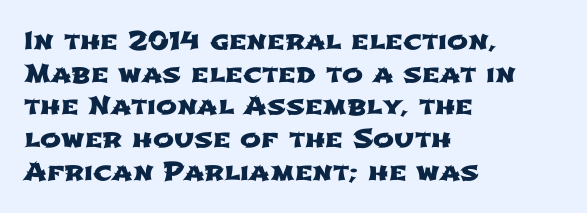
Letters rest on an invisible, unmarked baseline. How would I describe the line gaps? Plain and ordinary. The setting favours the left margin, as ordinary paragraphs usually do. Tracking value appears to be zero — textbook default spacing.
